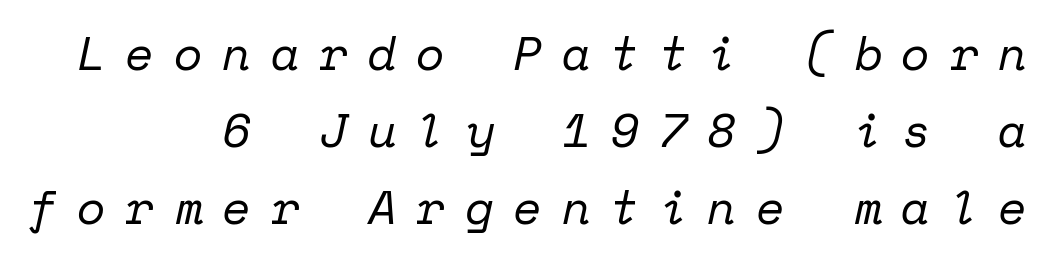
The image shows 47 px regular-weight serif type, italic (leaning right), monospaced; set right-aligned, normal line spacing (1.64x), unusually wide letter spacing (+0.42 em), not underlined; low stroke contrast and a medium x-height.
